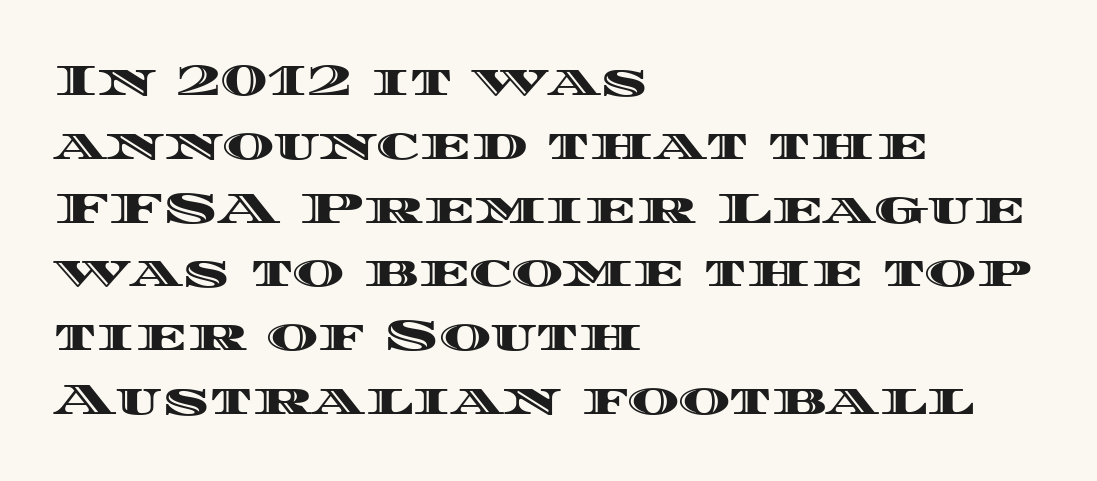
Q: Is the text italic (slanted)? A: No, it is upright.
Q: Is the text underlined? A: No.
Q: How is the paragraph aligned? A: Left-aligned.
Q: Is the spacing between letters normal or unusually wide? A: Normal.
Q: Is the spacing between lines tight, normal or loose? A: Normal.
Q: Width (condensed, normal, or wide)? A: Wide.
Q: x-height? A: Large.
Q: Monospaced? A: No.
